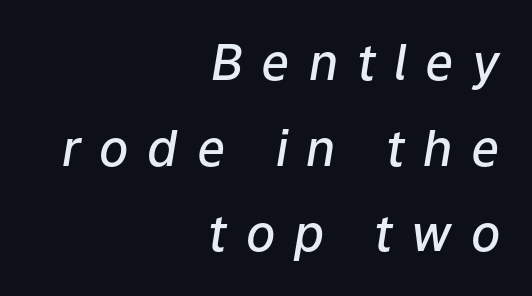
Is the type slanted? Yes — the strokes lean at a clear angle. Caption: semibold face, moderately heavy strokes. Check under the words: just untouched page. How are the letters spaced? Widely, with obvious added tracking. Each letter keeps its own natural width here, so spacing adapts to shape.
